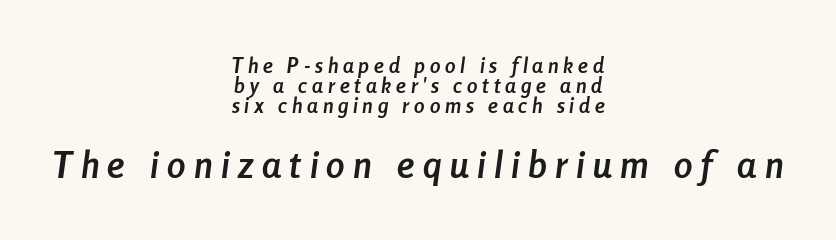
{"italic": "yes", "lean": "right", "slant_degrees": 8, "bold": "yes", "weight": "semibold", "width": "condensed", "stroke_contrast": "low", "x_height": "medium", "monospaced": "no", "underline": "no", "align": "center", "line_spacing": "tight", "line_spacing_ratio": 0.95, "letter_spacing": "wide", "letter_spacing_em": 0.23, "larger_block": "second", "size_ratio": 1.76, "glyph_px": 37}
